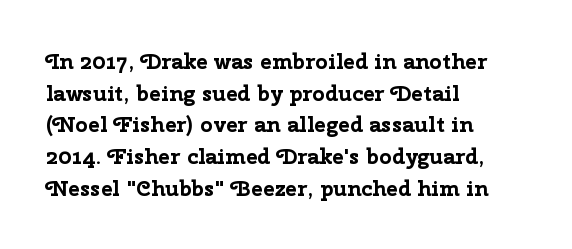
The image shows 22 px bold type, upright; set left-aligned, normal line spacing (1.44x), normal letter spacing, not underlined.
